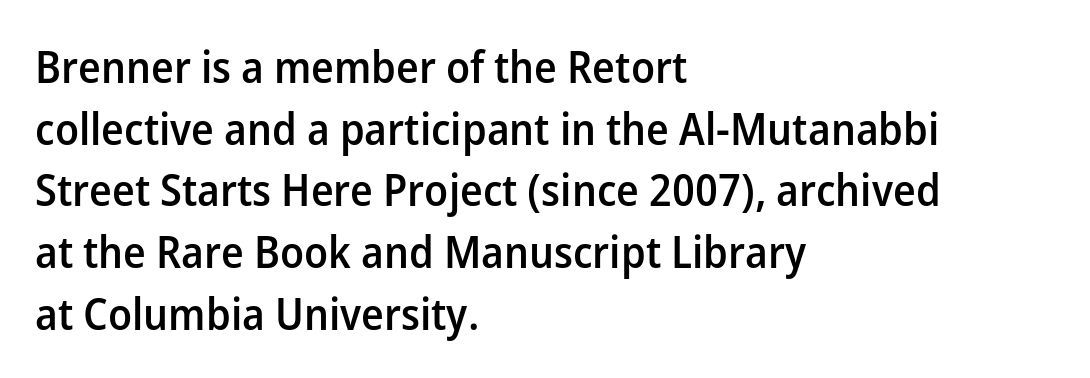
{"serif": "no", "italic": "no", "bold": "semi", "weight": "semibold", "width": "normal", "stroke_contrast": "low", "x_height": "medium", "monospaced": "no", "underline": "no", "align": "left", "line_spacing": "normal", "line_spacing_ratio": 1.37, "letter_spacing": "normal", "letter_spacing_em": 0.0, "glyph_px": 45}
